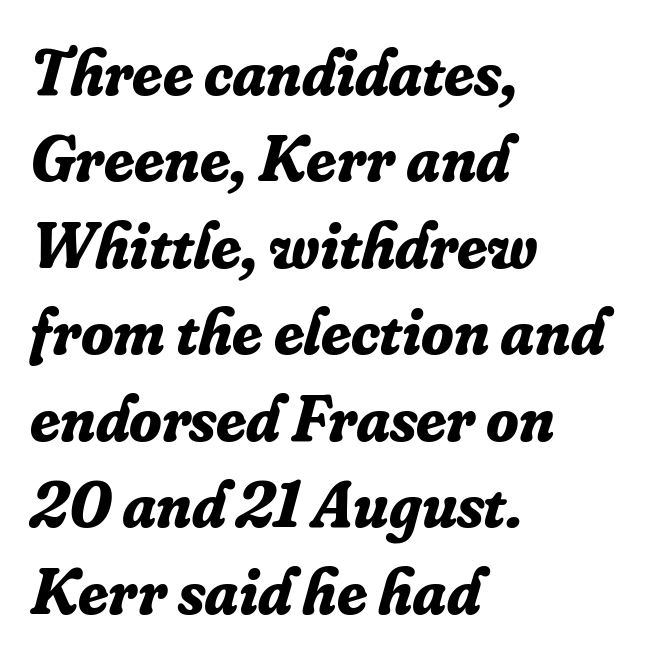
The image shows 66 px bold serif type, italic (leaning right); set left-aligned, normal line spacing (1.31x), normal letter spacing, not underlined; low stroke contrast and a small x-height.
